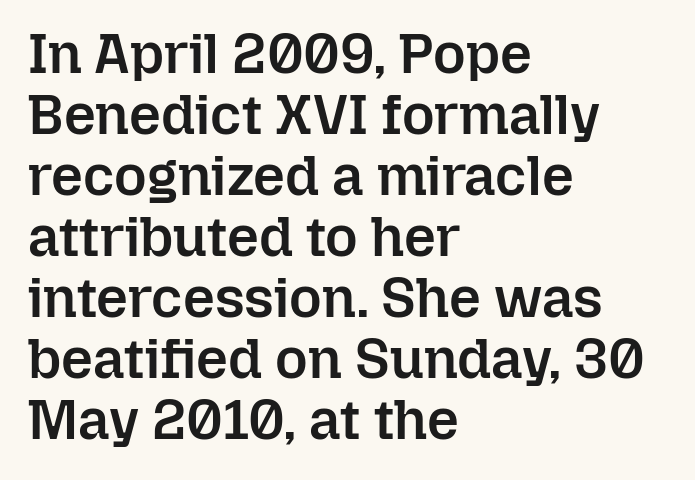
Nobody touched the tracking dial on this one. The lettering stays uniformly vertical, giving the passage a roman look. The rendering anchors every line to the left-hand side. How would I describe the line gaps? Narrow and economical. Type without underlining.
